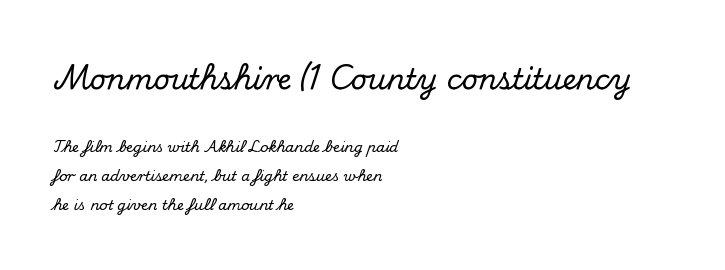
Q: Is the text italic (slanted)? A: Yes.
Q: Is the typeface a serif or a sans-serif typeface? A: Serif.
Q: Is the text underlined? A: No.
Q: How is the paragraph aligned? A: Left-aligned.
Q: Is the spacing between letters normal or unusually wide? A: Normal.
Q: Is the spacing between lines tight, normal or loose? A: Loose.
Q: Which block of text is set in a larger size, the first (top) or the second (bottom)? A: The first (top) one.
Q: Width (condensed, normal, or wide)? A: Normal.
Q: Stroke contrast? A: Medium.
Q: x-height? A: Small.
Q: Monospaced? A: No.
